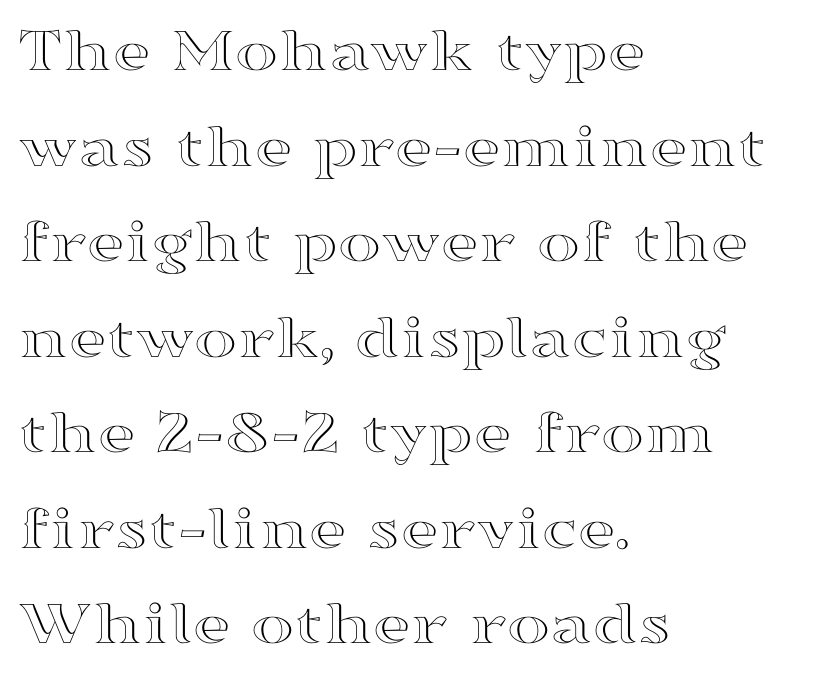
Ascenders rise straight up at ninety degrees. This sample uses plain, unmodified letter spacing. The designer left line spacing at the default. Is this a fixed-width face? No — the glyphs have proportional, varying widths. The area under the type is left untouched.
